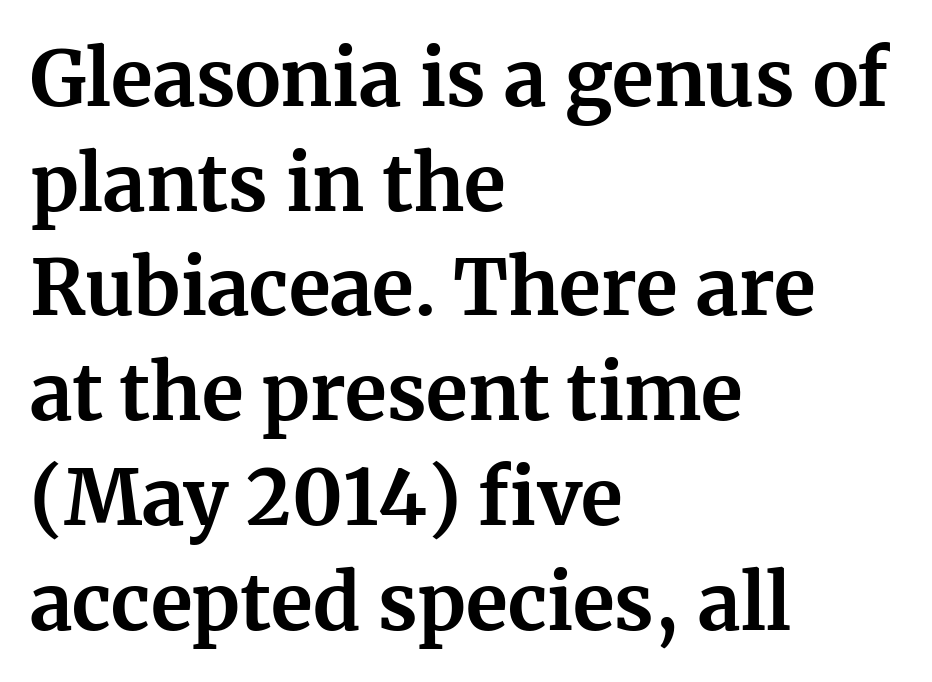
{"serif": "yes", "italic": "no", "bold": "yes", "weight": "bold", "width": "normal", "stroke_contrast": "medium", "x_height": "medium", "monospaced": "no", "underline": "no", "align": "left", "line_spacing": "normal", "line_spacing_ratio": 1.36, "letter_spacing": "normal", "letter_spacing_em": 0.0, "glyph_px": 77}
